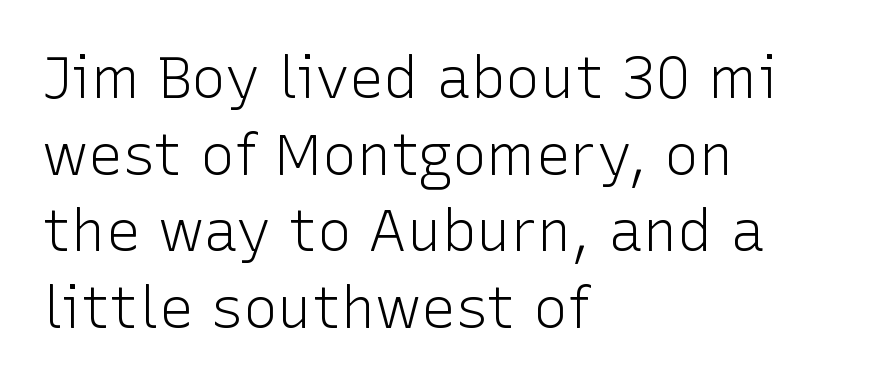
{"serif": "no", "italic": "no", "bold": "no", "weight": "light", "width": "normal", "stroke_contrast": "low", "x_height": "medium", "monospaced": "no", "underline": "no", "align": "left", "line_spacing": "normal", "line_spacing_ratio": 1.32, "letter_spacing": "normal", "letter_spacing_em": 0.0, "glyph_px": 58}
